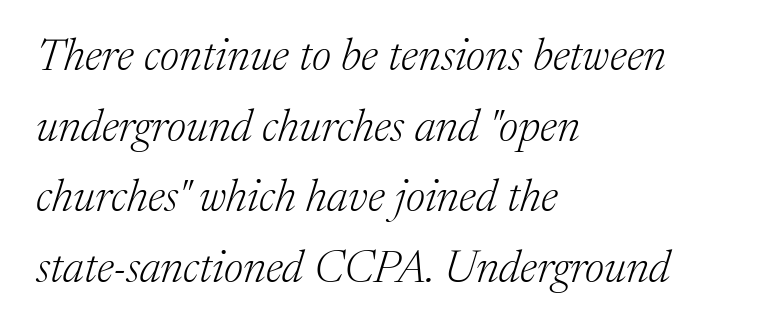
The image shows 45 px light serif type, italic (leaning right); set left-aligned, normal line spacing (1.57x), normal letter spacing, not underlined; medium stroke contrast and a medium x-height.
